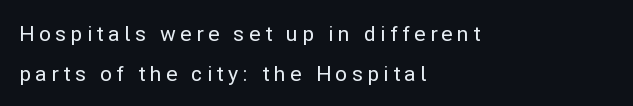
Q: Is the text italic (slanted)? A: No, it is upright.
Q: Is the text underlined? A: No.
Q: How is the paragraph aligned? A: Left-aligned.
Q: Is the spacing between letters normal or unusually wide? A: Unusually wide.
Q: Is the spacing between lines tight, normal or loose? A: Loose.
